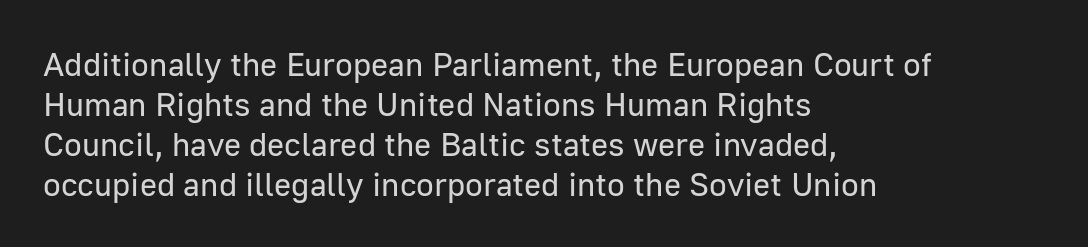
{"serif": "no", "italic": "no", "bold": "no", "weight": "regular", "width": "normal", "stroke_contrast": "low", "x_height": "medium", "monospaced": "no", "underline": "no", "align": "left", "line_spacing_ratio": 1.21, "letter_spacing": "normal", "letter_spacing_em": 0.0, "glyph_px": 33}
